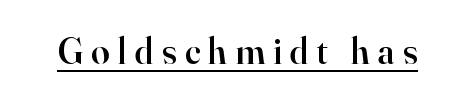
The characters display serif detailing at their extremities. The rendering uses a semibold face; strokes are thickened but not to full bold. This is underlined copy, the kind a proofreader might mark for attention. The passage shown is typed in a proportional face where columns would drift. Posture: upright roman. These lines have a slow, spaced-out rhythm from letter to letter.
